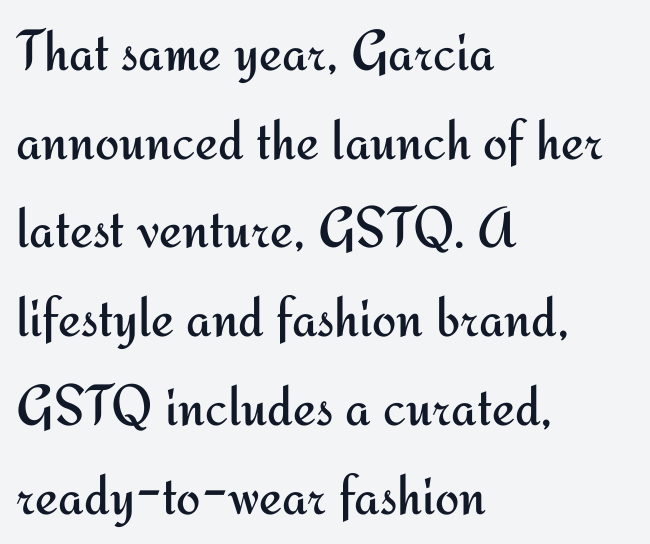
Students, observe: this is what conventionally led text looks like. Characters follow at the spacing the type designer built in. The characters display no serif detailing; their extremities are plain. Compared with a centered layout, this one pins lines to the left instead.
